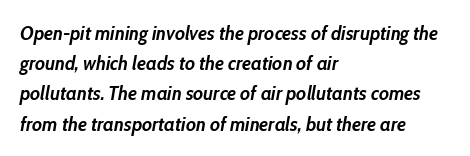
{"italic": "yes", "lean": "right", "slant_degrees": 10, "bold": "yes", "underline": "no", "align": "left", "line_spacing": "normal", "line_spacing_ratio": 1.51, "letter_spacing": "normal", "letter_spacing_em": 0.0, "glyph_px": 20}
